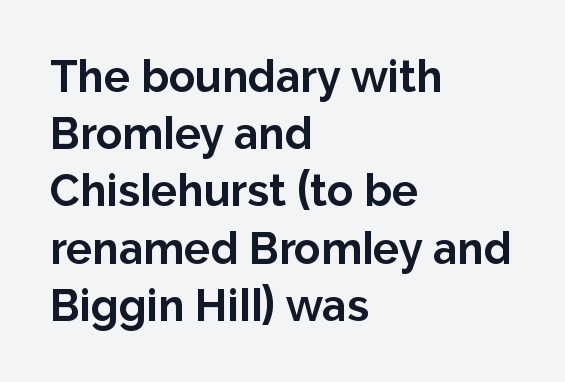
The image shows 44 px bold sans-serif type, upright; set left-aligned, normal line spacing (1.3x), normal letter spacing, not underlined; low stroke contrast and a medium x-height.
